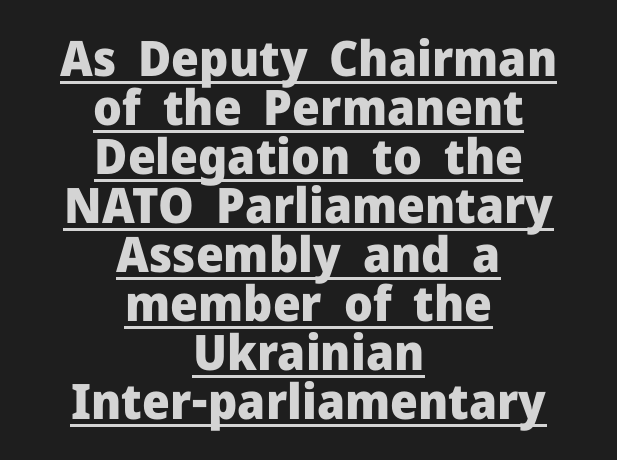
The image shows 49 px heavy sans-serif type, upright; set centered, tight line spacing (1.0x), normal letter spacing, underlined; low stroke contrast and a medium x-height.
